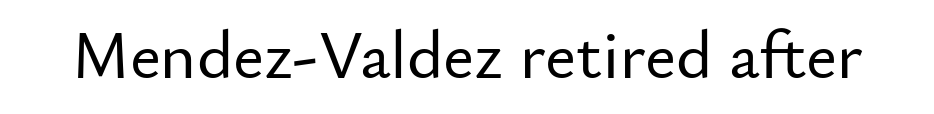
The letters advance in unequal steps, a hallmark of proportional type. Regarding serifs, this sample does without them. Lines of text with bare space underneath. Honestly, the letter spacing is just normal — you wouldn't notice it. It's the straight-up-and-down kind of type.
